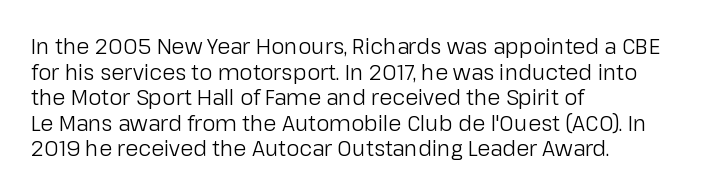
Does extra space separate the letters? No, they use regular spacing. The passage is arranged the way most books set body copy — flush left. The area under the type is left untouched. The face looks like a standard text weight, possibly lighter. Notice how the stems are strictly vertical — no italics here.
